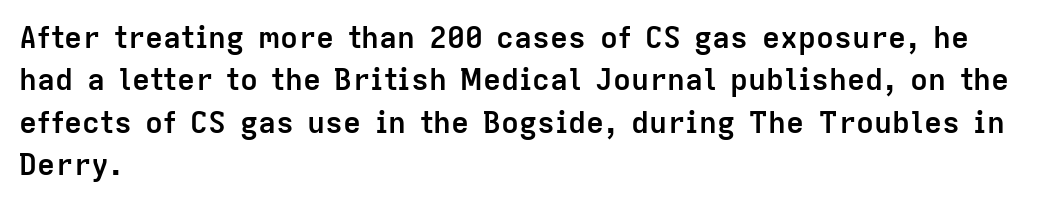
Unlike italic type, these characters show no tilt at all. What stands out about the letter spacing? Nothing — it is the standard amount. Type style note: lacks serifs. The passage is arranged the way most books set body copy — flush left. Looks like regular typesetting: each glyph gets only the width it needs. As a designer I'd log this as weight 700, bold.
